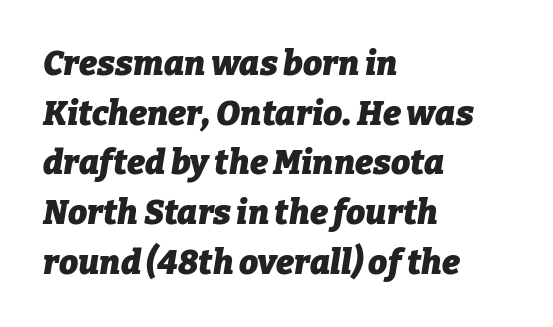
Descenders are the only things crossing below the line. The rendering anchors every line to the left-hand side. Weight check: bold — yes, fully. The passage shown leans; its letterforms are oblique. The rendering keeps characters at their native spacing. The rendering uses natural spacing where letterforms have individual widths.
